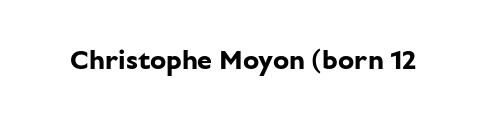
Q: Is the text bold? A: Yes.
Q: Is the text italic (slanted)? A: No, it is upright.
Q: Is the text underlined? A: No.
Q: Is the spacing between letters normal or unusually wide? A: Normal.
